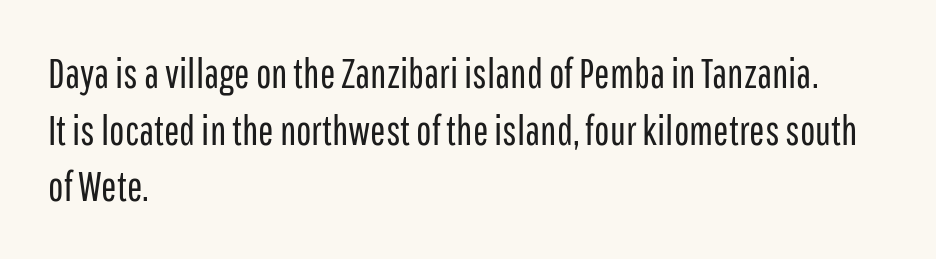
Q: Is the text bold? A: No.
Q: Is the text italic (slanted)? A: No, it is upright.
Q: Is the typeface a serif or a sans-serif typeface? A: Sans-serif.
Q: Is the text underlined? A: No.
Q: How is the paragraph aligned? A: Left-aligned.
Q: Is the spacing between letters normal or unusually wide? A: Normal.
Q: Is the spacing between lines tight, normal or loose? A: Normal.
Q: Width (condensed, normal, or wide)? A: Condensed.
Q: Stroke contrast? A: Low.
Q: x-height? A: Medium.
Q: Monospaced? A: No.
